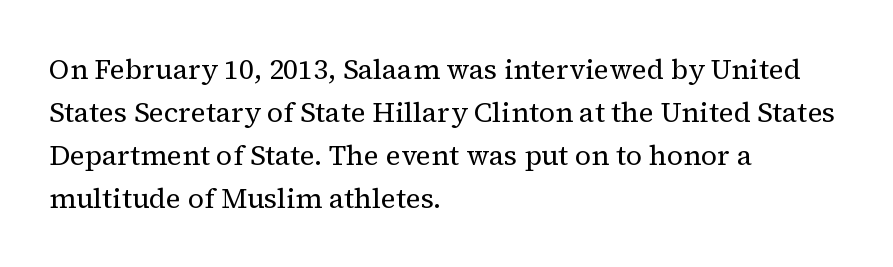
Q: Is the text bold? A: No.
Q: Is the text italic (slanted)? A: No, it is upright.
Q: Is the typeface a serif or a sans-serif typeface? A: Serif.
Q: Is the text underlined? A: No.
Q: How is the paragraph aligned? A: Left-aligned.
Q: Is the spacing between letters normal or unusually wide? A: Normal.
Q: Is the spacing between lines tight, normal or loose? A: Normal.
Q: Width (condensed, normal, or wide)? A: Normal.
Q: Stroke contrast? A: Medium.
Q: x-height? A: Medium.
Q: Monospaced? A: No.
